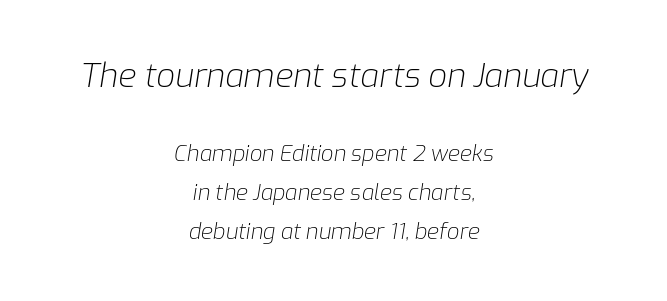
The image shows 33 px light type, italic (leaning right); set centered, line spacing 1.78x, normal letter spacing, not underlined; the first (top) block is 1.5x larger; low stroke contrast and a medium x-height.
